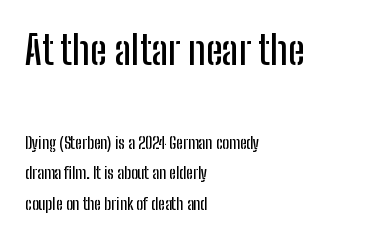
The lettering holds an erect, upright posture throughout. What stands out about the letter spacing? Nothing — it is the standard amount. Regarding leading, the lines here are spaced well apart. The typesetter chose a ragged-right arrangement here. No word sits above an underline. The upper block of text is set noticeably larger than the block beneath it.
